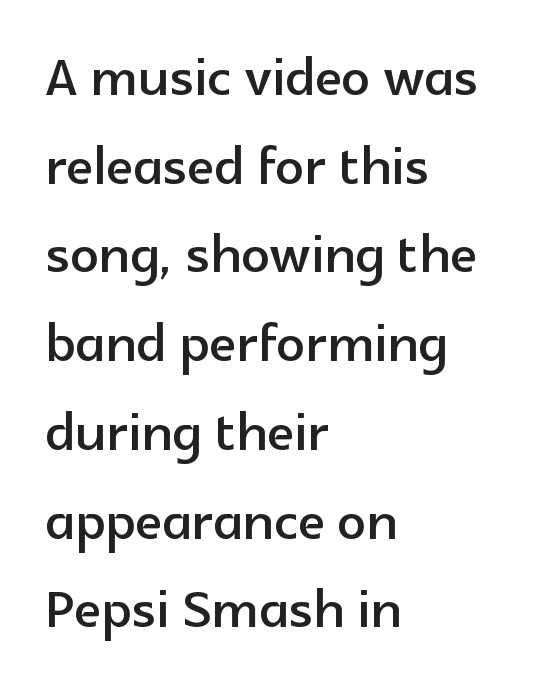
Q: Is the text italic (slanted)? A: No, it is upright.
Q: Is the typeface a serif or a sans-serif typeface? A: Sans-serif.
Q: Is the text underlined? A: No.
Q: How is the paragraph aligned? A: Left-aligned.
Q: Is the spacing between letters normal or unusually wide? A: Normal.
Q: Is the spacing between lines tight, normal or loose? A: Normal.
Q: Width (condensed, normal, or wide)? A: Normal.
Q: x-height? A: Medium.
Q: Monospaced? A: No.
